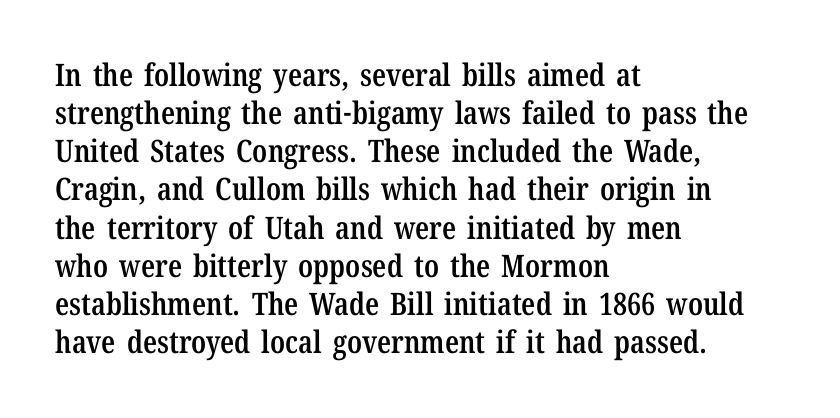
Think of a printed novel: that variable character pitch is what you see here. Quick note: not italic, upright. Each row of text sits above clean, open space. Are there feet on the stems? There are — it's a serif. The passage is arranged the way most books set body copy — flush left.
